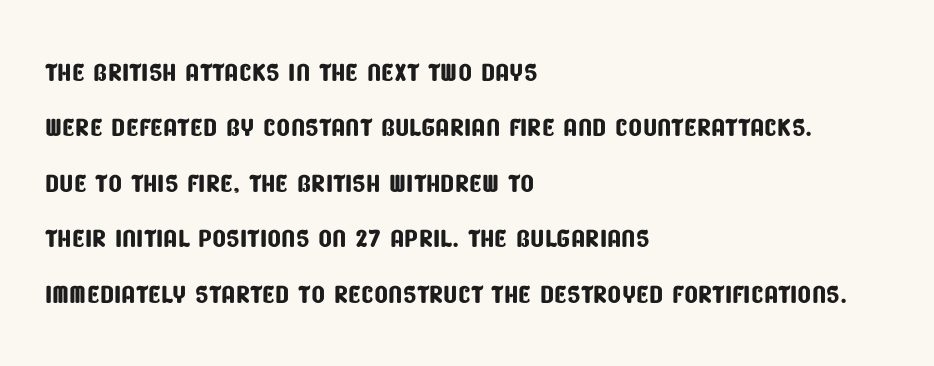
{"serif": "no", "width": "condensed", "stroke_contrast": "low", "x_height": "large", "monospaced": "no", "underline": "no", "align": "left", "line_spacing": "normal", "line_spacing_ratio": 1.54, "letter_spacing": "normal", "letter_spacing_em": 0.0, "glyph_px": 36}
